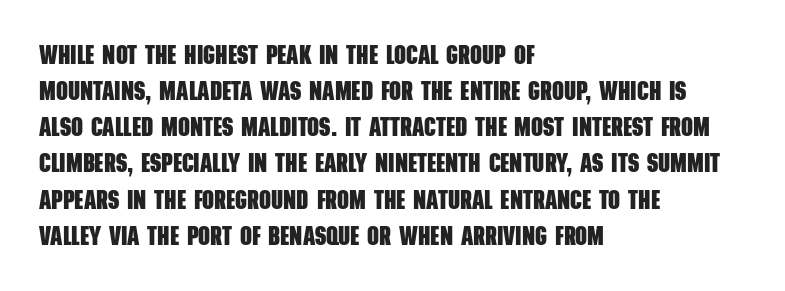
Observe the ordinary spacing: letters are neighbours, not strangers. The sample has been set heavy, in full bold. The ragged edge is on the right, which tells us the setting is flush left. The block of text has a typical density, with ordinary space between rows.
